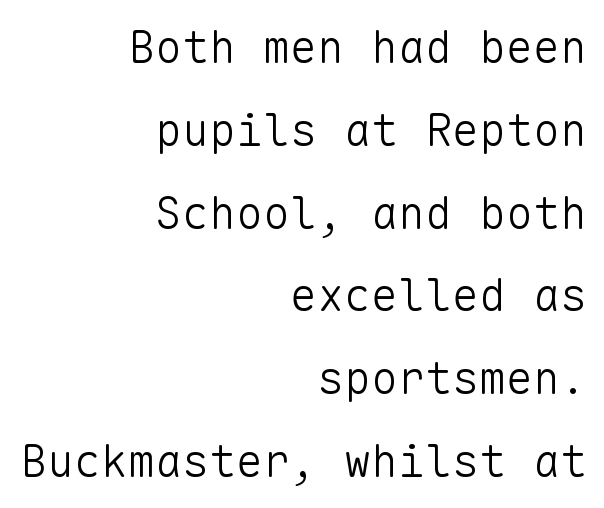
Q: Is the text bold? A: No.
Q: Is the text italic (slanted)? A: No, it is upright.
Q: Is the typeface a serif or a sans-serif typeface? A: Sans-serif.
Q: Is the text underlined? A: No.
Q: How is the paragraph aligned? A: Right-aligned.
Q: Is the spacing between letters normal or unusually wide? A: Normal.
Q: Width (condensed, normal, or wide)? A: Normal.
Q: Stroke contrast? A: Low.
Q: x-height? A: Medium.
Q: Monospaced? A: Yes.
